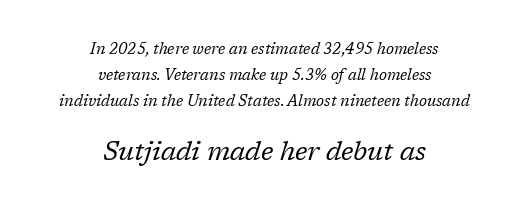
The image shows 26 px text type, italic (leaning right); set centered, line spacing 1.72x, normal letter spacing, not underlined; the second (bottom) block is 1.73x larger.
